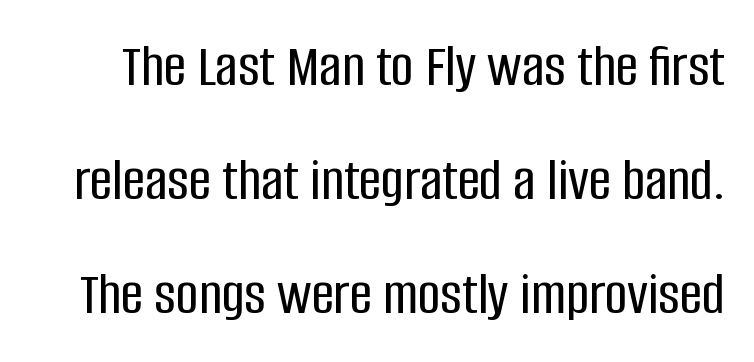
{"serif": "no", "italic": "no", "width": "condensed", "stroke_contrast": "low", "x_height": "large", "monospaced": "no", "underline": "no", "line_spacing_ratio": 1.84, "letter_spacing": "normal", "letter_spacing_em": 0.0, "glyph_px": 62}
